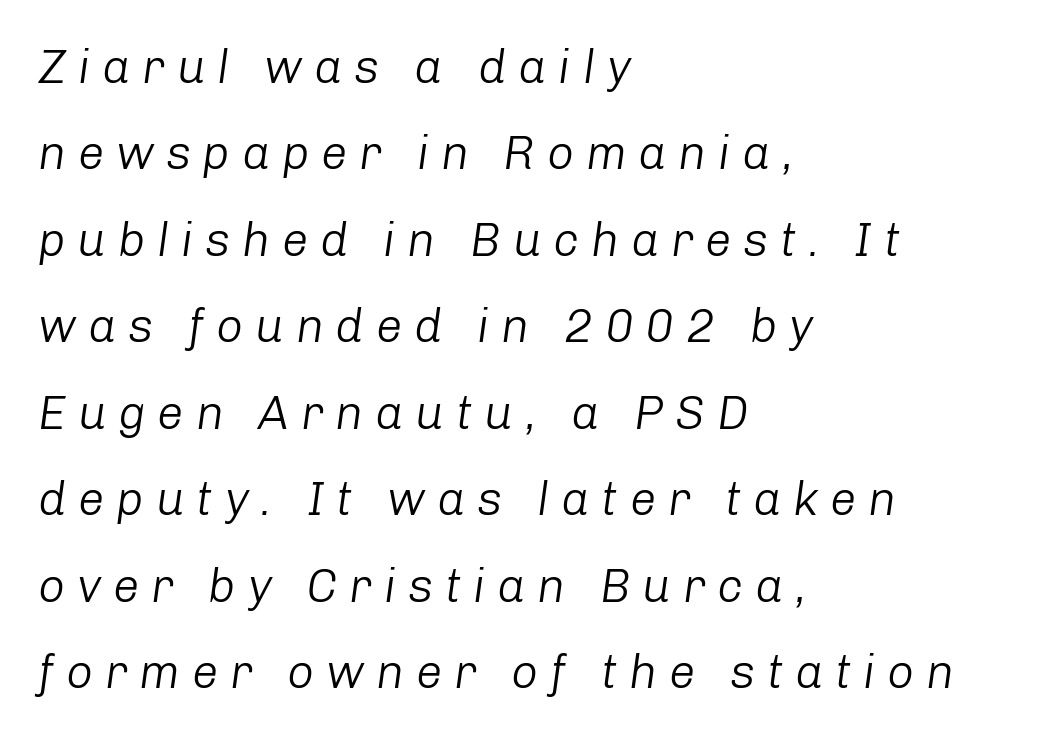
Q: Is the text bold? A: No.
Q: Is the text italic (slanted)? A: Yes, it leans right by about 8 degrees.
Q: Is the text underlined? A: No.
Q: How is the paragraph aligned? A: Left-aligned.
Q: Is the spacing between letters normal or unusually wide? A: Unusually wide.
Q: Width (condensed, normal, or wide)? A: Normal.
Q: Stroke contrast? A: Low.
Q: x-height? A: Medium.
Q: Monospaced? A: No.
